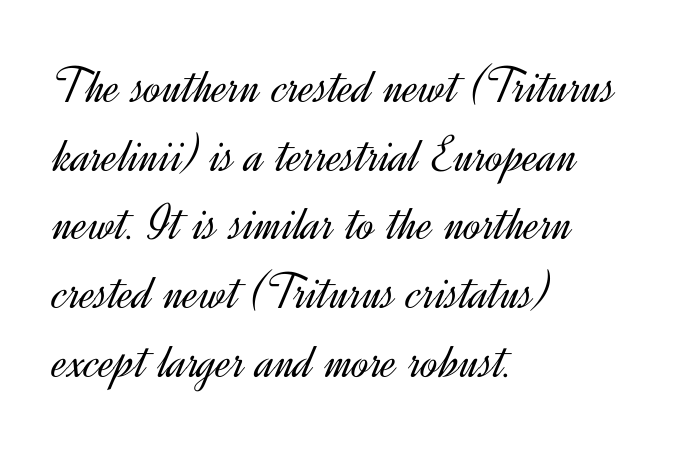
Nope, no serifs anywhere on these letters. Leading matches the norm, producing a regular column. The strokes are not fattened; the text isn't bold. Descenders hang freely into open space. The horizontal fit of the characters is conventional and even. In CSS terms this would be text-align: left.
